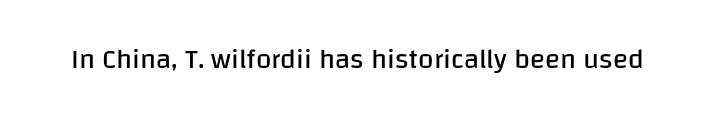
The image shows 28 px regular-weight sans-serif type, upright; set normal letter spacing, not underlined; low stroke contrast and a large x-height.
